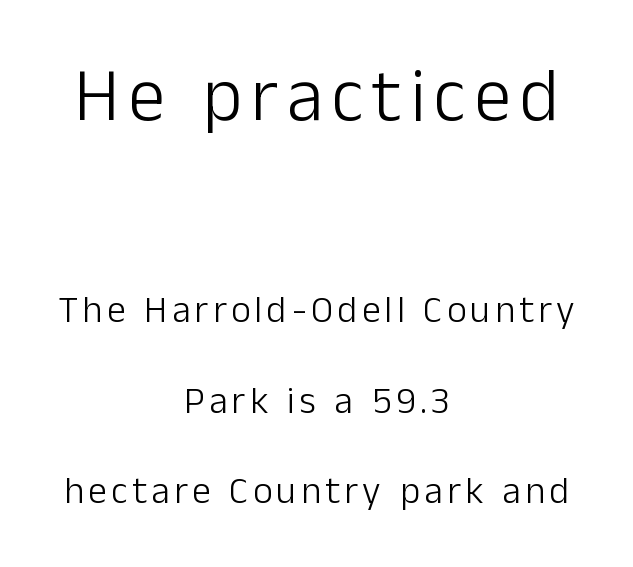
{"serif": "no", "italic": "no", "bold": "no", "weight": "light", "width": "normal", "stroke_contrast": "low", "x_height": "medium", "monospaced": "no", "underline": "no", "align": "center", "line_spacing": "loose", "line_spacing_ratio": 2.38, "larger_block": "first", "size_ratio": 1.97, "glyph_px": 75}
